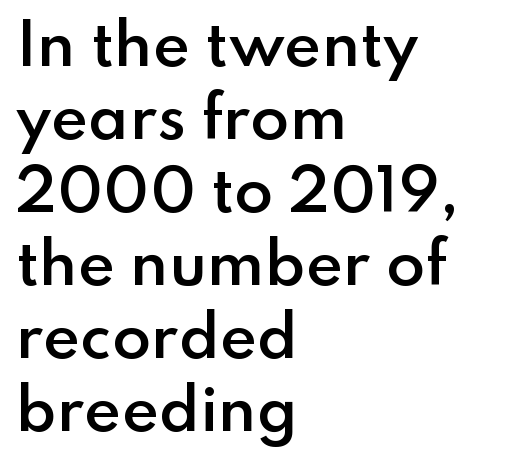
The image shows 57 px semibold sans-serif type, upright; set left-aligned, normal line spacing (1.28x), normal letter spacing, not underlined; low stroke contrast and a small x-height.
